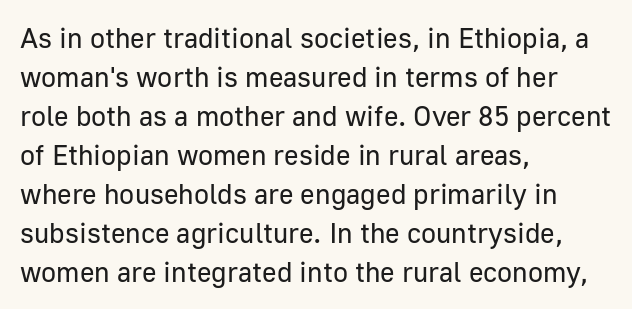
The image shows 28 px regular-weight sans-serif type, upright; set left-aligned, normal line spacing (1.39x), normal letter spacing, not underlined; low stroke contrast and a medium x-height.
